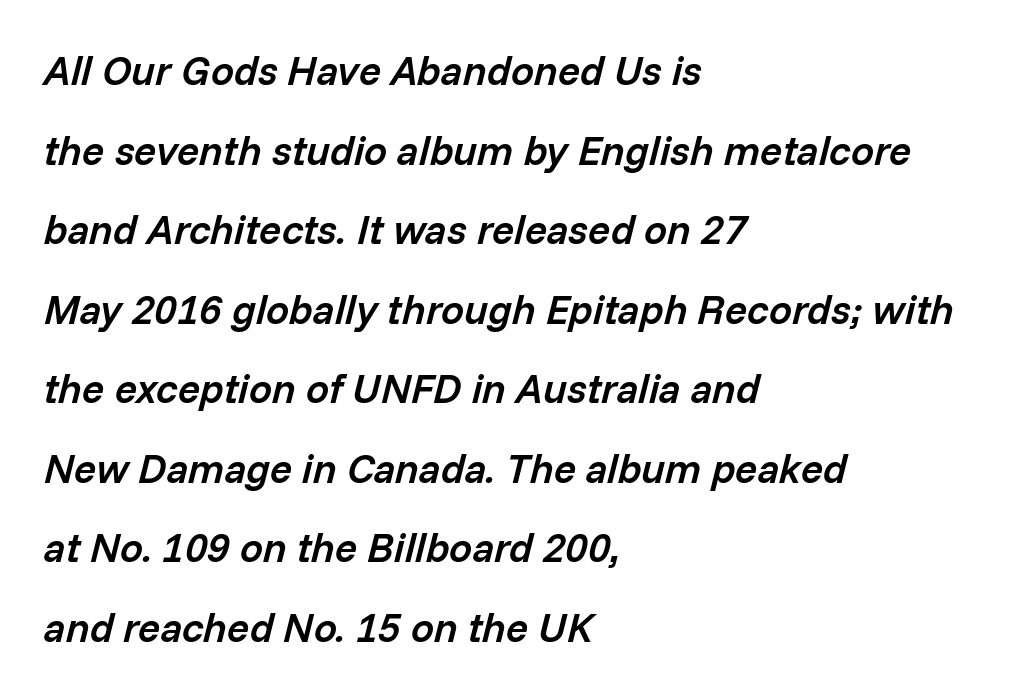
Q: Is the text bold? A: Semi-bold.
Q: Is the text italic (slanted)? A: Yes, it leans right by about 14 degrees.
Q: Is the text underlined? A: No.
Q: How is the paragraph aligned? A: Left-aligned.
Q: Is the spacing between letters normal or unusually wide? A: Normal.
Q: Is the spacing between lines tight, normal or loose? A: Loose.
Q: Width (condensed, normal, or wide)? A: Normal.
Q: Stroke contrast? A: Low.
Q: x-height? A: Medium.
Q: Monospaced? A: No.
